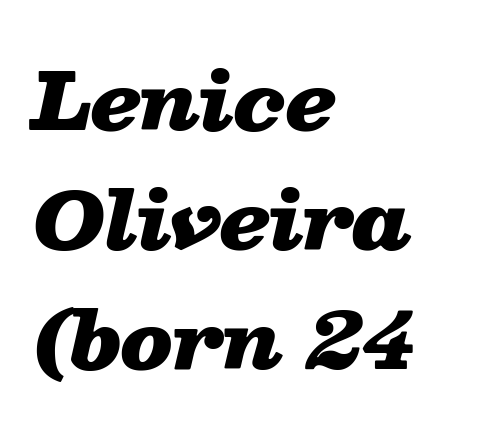
{"italic": "yes", "lean": "right", "slant_degrees": 13, "bold": "yes", "weight": "heavy", "width": "wide", "stroke_contrast": "low", "x_height": "medium", "monospaced": "no", "underline": "no", "align": "left", "line_spacing": "normal", "line_spacing_ratio": 1.55, "letter_spacing": "normal", "letter_spacing_em": 0.0, "glyph_px": 77}
